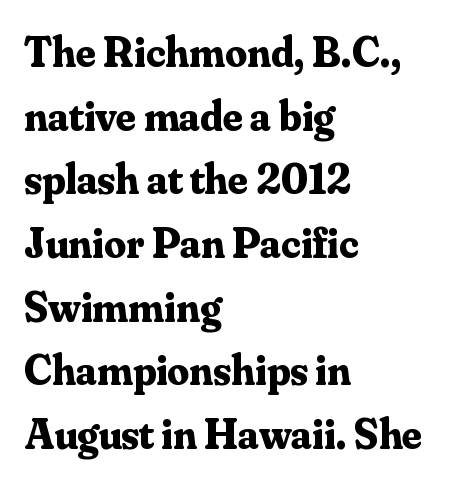
The image shows 43 px bold serif type, upright; set left-aligned, normal line spacing (1.48x), normal letter spacing, not underlined; medium stroke contrast and a small x-height.
